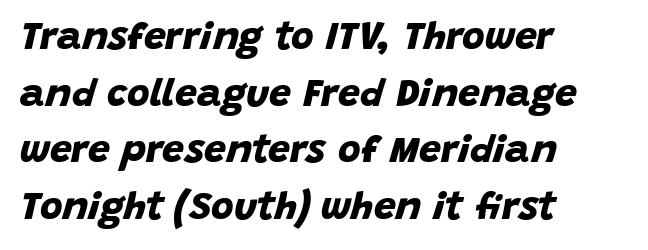
{"serif": "no", "bold": "yes", "weight": "bold", "width": "normal", "stroke_contrast": "low", "x_height": "large", "monospaced": "no", "underline": "no", "align": "left", "line_spacing": "normal", "line_spacing_ratio": 1.45, "letter_spacing": "normal", "letter_spacing_em": 0.0, "glyph_px": 39}
